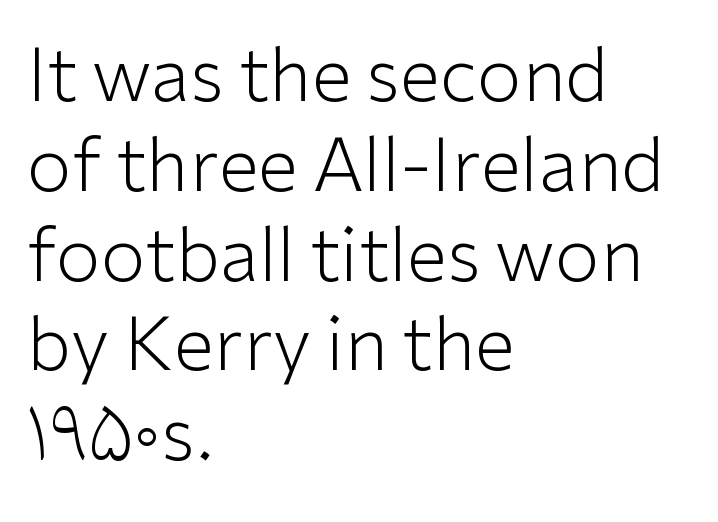
Q: Is the text bold? A: No.
Q: Is the text italic (slanted)? A: No, it is upright.
Q: Is the typeface a serif or a sans-serif typeface? A: Sans-serif.
Q: Is the text underlined? A: No.
Q: How is the paragraph aligned? A: Left-aligned.
Q: Is the spacing between letters normal or unusually wide? A: Normal.
Q: Width (condensed, normal, or wide)? A: Normal.
Q: Stroke contrast? A: Low.
Q: x-height? A: Medium.
Q: Monospaced? A: No.
